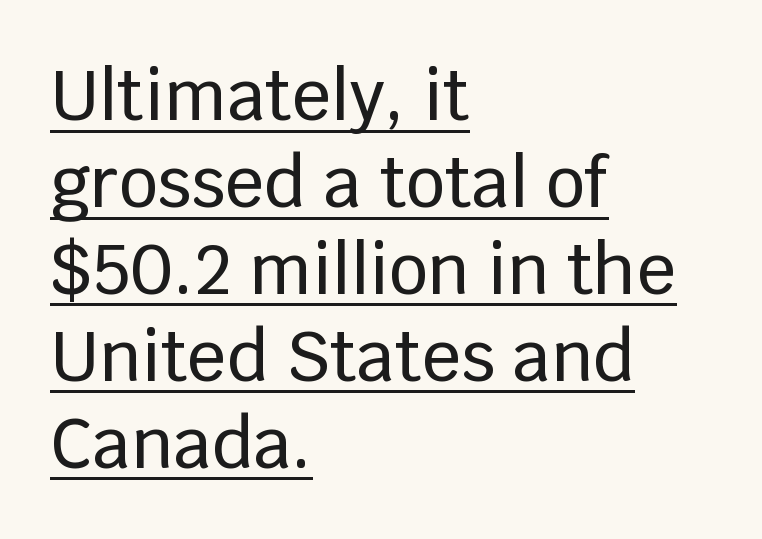
{"serif": "no", "italic": "no", "width": "normal", "stroke_contrast": "low", "x_height": "large", "monospaced": "no", "underline": "yes", "align": "left", "line_spacing": "normal", "line_spacing_ratio": 1.26, "letter_spacing": "normal", "letter_spacing_em": 0.0, "glyph_px": 69}
